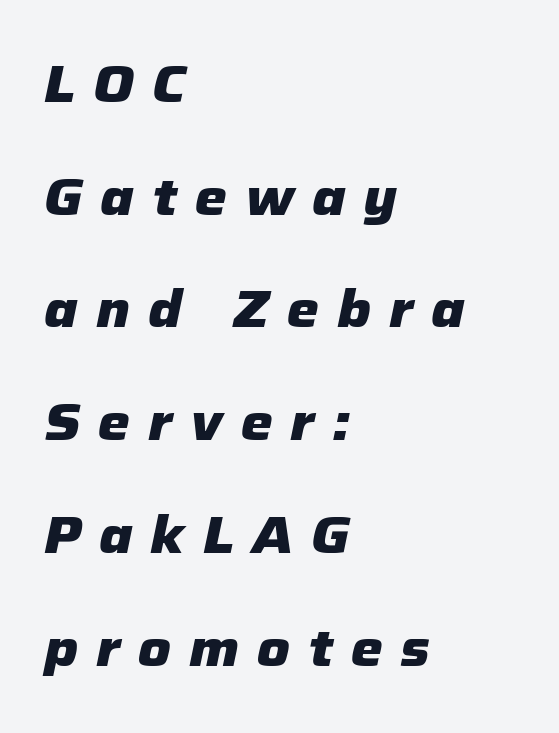
Someone cranked the tracking dial way up on this one. The lettering tilts uniformly, giving the passage an italic look. One-word summary of the alignment: left. Does the leading feel generous? Absolutely, it's lavish. The rendering uses natural spacing where letterforms have individual widths. Letters rest on an invisible, unmarked baseline.
